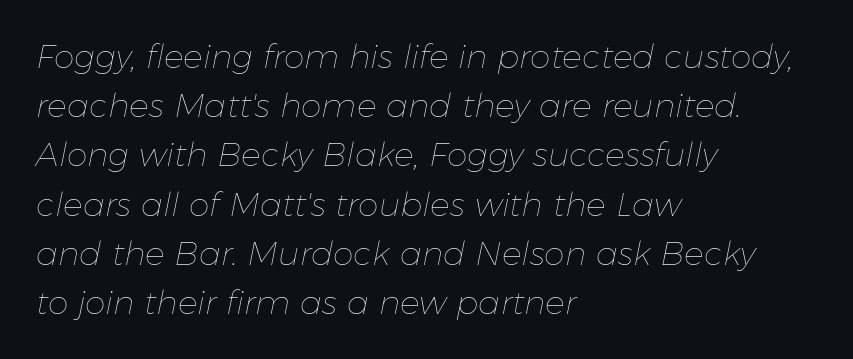
{"italic": "yes", "lean": "right", "slant_degrees": 11, "bold": "no", "weight": "thin", "width": "normal", "stroke_contrast": "low", "x_height": "medium", "monospaced": "no", "underline": "no", "align": "left", "line_spacing": "normal", "line_spacing_ratio": 1.49, "letter_spacing": "normal", "letter_spacing_em": 0.0, "glyph_px": 33}
